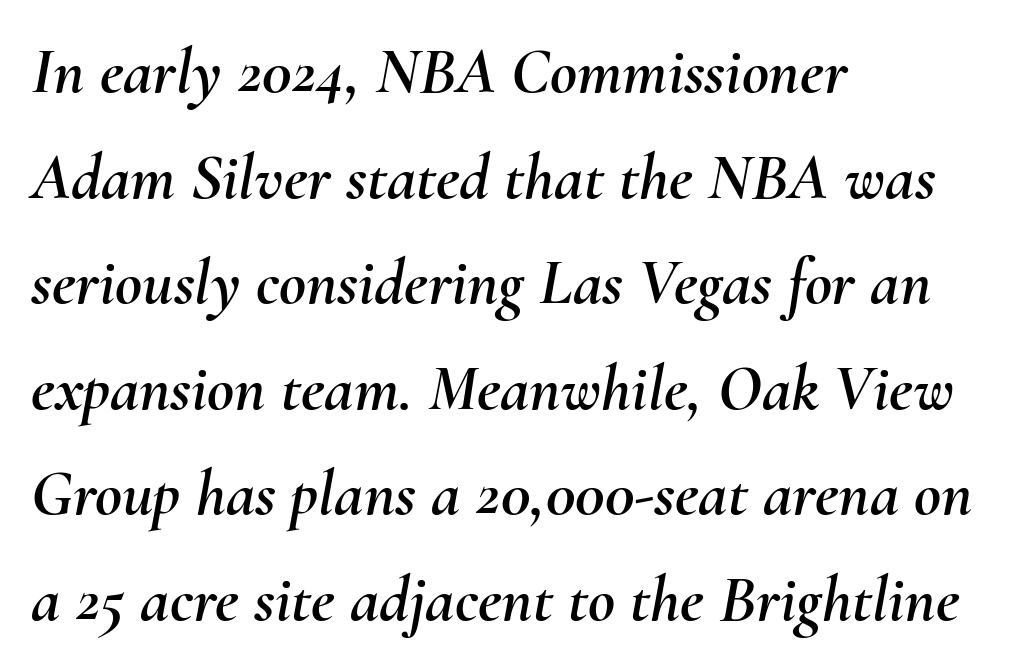
The image shows 66 px text type, italic (leaning right); set left-aligned, normal line spacing (1.6x), normal letter spacing, not underlined; medium stroke contrast and a small x-height.
